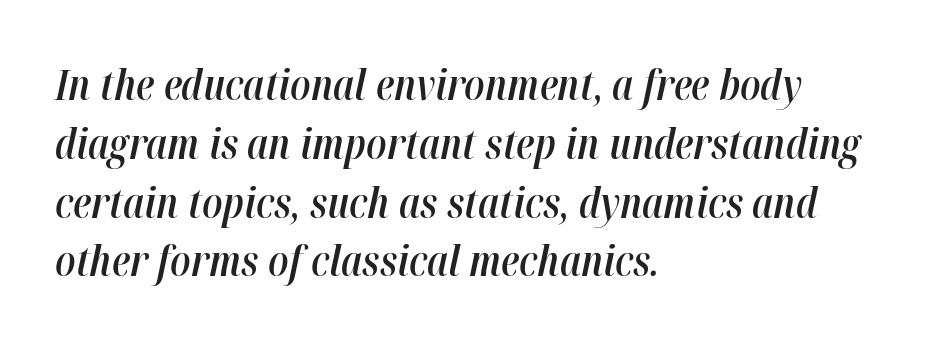
Q: Is the text bold? A: Semi-bold.
Q: Is the text italic (slanted)? A: Yes, it leans right by about 12 degrees.
Q: Is the text underlined? A: No.
Q: How is the paragraph aligned? A: Left-aligned.
Q: Is the spacing between letters normal or unusually wide? A: Normal.
Q: Is the spacing between lines tight, normal or loose? A: Normal.
Q: Width (condensed, normal, or wide)? A: Condensed.
Q: Stroke contrast? A: High.
Q: x-height? A: Medium.
Q: Monospaced? A: No.
